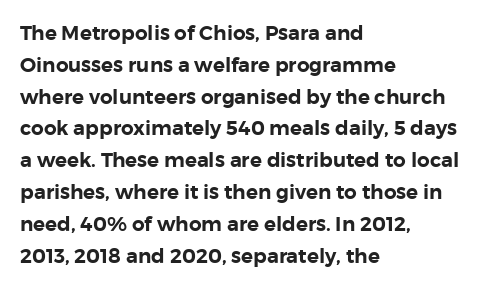
Q: Is the text italic (slanted)? A: No, it is upright.
Q: Is the text underlined? A: No.
Q: How is the paragraph aligned? A: Left-aligned.
Q: Is the spacing between letters normal or unusually wide? A: Normal.
Q: Is the spacing between lines tight, normal or loose? A: Normal.
